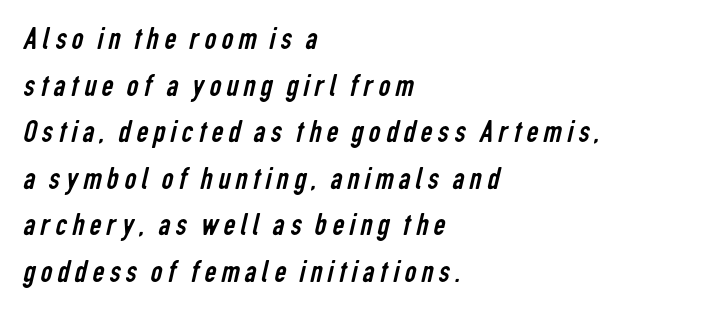
The glyphs in this specimen are sans serif. A typesetter would call this proportional, since set widths differ per character. No heavy texture on the line: the type isn't bold. Is there much room between lines? A standard amount, neither cramped nor airy. Just letters on the line, the space beneath them empty.
